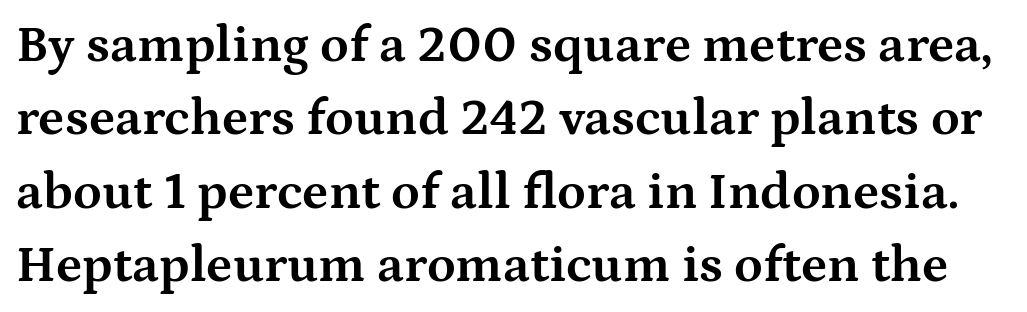
Here the designer chose a conventional face with non-uniform glyph widths. The lettering holds an erect, upright posture throughout. Horizontal bands of white between lines are of average thickness. Descender tails drop into unmarked territory. The glyphs have the mass of a bold cut.
